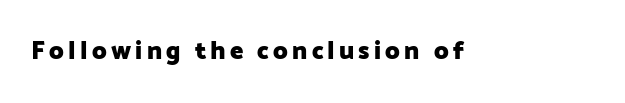
{"italic": "no", "bold": "yes", "underline": "no", "glyph_px": 25}
